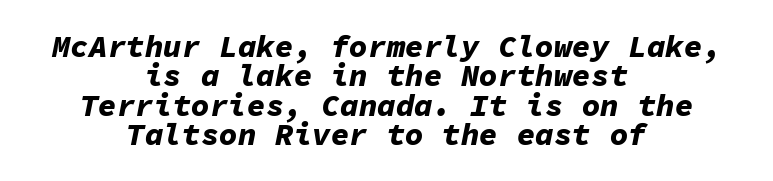
Does the lettering tilt? It does — this is italic. Decoration check: the copy has no underline. Compared with typical body copy, the letter spacing here is the same. The lines are packed closely together with very little leading.
